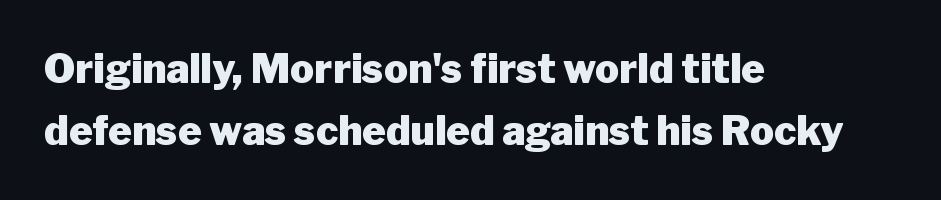
Q: Is the text bold? A: Yes.
Q: Is the text italic (slanted)? A: No, it is upright.
Q: Is the typeface a serif or a sans-serif typeface? A: Sans-serif.
Q: Is the text underlined? A: No.
Q: How is the paragraph aligned? A: Left-aligned.
Q: Is the spacing between letters normal or unusually wide? A: Normal.
Q: Is the spacing between lines tight, normal or loose? A: Normal.
Q: Width (condensed, normal, or wide)? A: Normal.
Q: Stroke contrast? A: Low.
Q: x-height? A: Medium.
Q: Monospaced? A: No.
